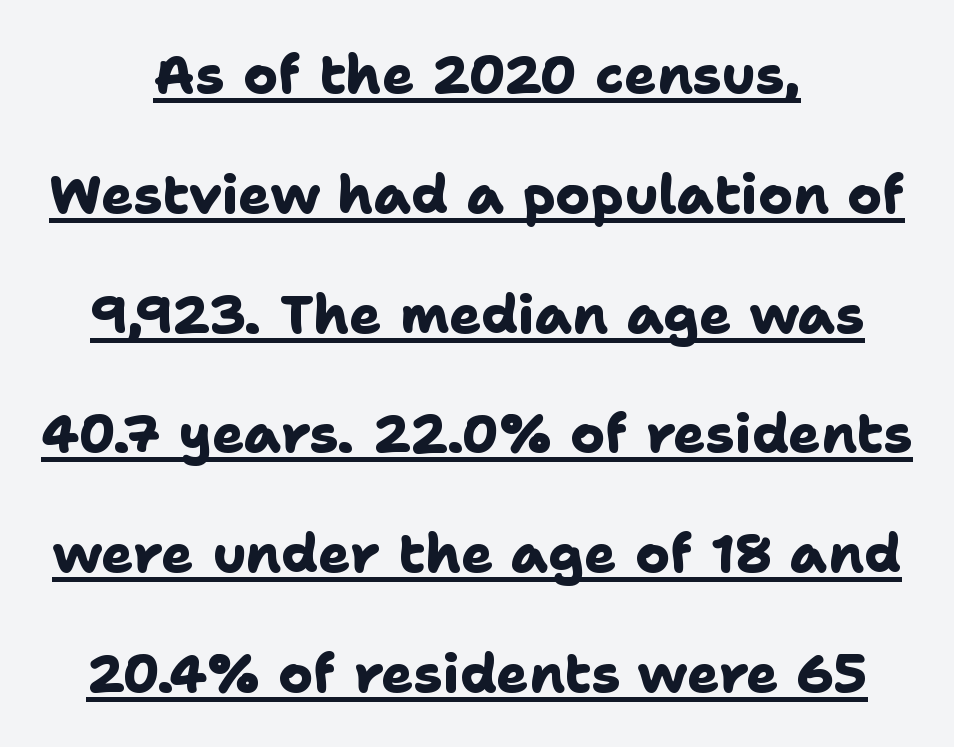
{"serif": "no", "bold": "yes", "weight": "heavy", "width": "normal", "stroke_contrast": "low", "x_height": "medium", "monospaced": "no", "underline": "yes", "align": "center", "line_spacing": "loose", "line_spacing_ratio": 2.26, "letter_spacing": "normal", "letter_spacing_em": 0.0, "glyph_px": 53}
